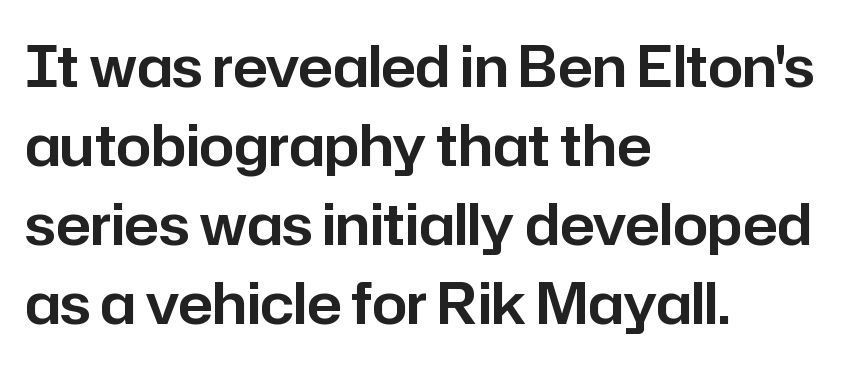
The image shows 56 px sans-serif type, upright; set left-aligned, normal line spacing (1.41x), normal letter spacing, not underlined; low stroke contrast and a medium x-height.
